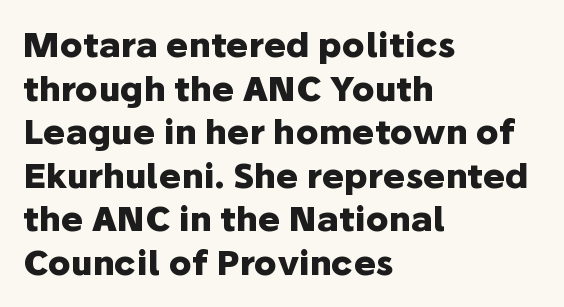
Q: Is the text bold? A: Yes.
Q: Is the text italic (slanted)? A: No, it is upright.
Q: Is the typeface a serif or a sans-serif typeface? A: Sans-serif.
Q: Is the text underlined? A: No.
Q: How is the paragraph aligned? A: Left-aligned.
Q: Is the spacing between letters normal or unusually wide? A: Normal.
Q: Is the spacing between lines tight, normal or loose? A: Normal.
Q: Width (condensed, normal, or wide)? A: Normal.
Q: Stroke contrast? A: Low.
Q: x-height? A: Medium.
Q: Monospaced? A: No.
